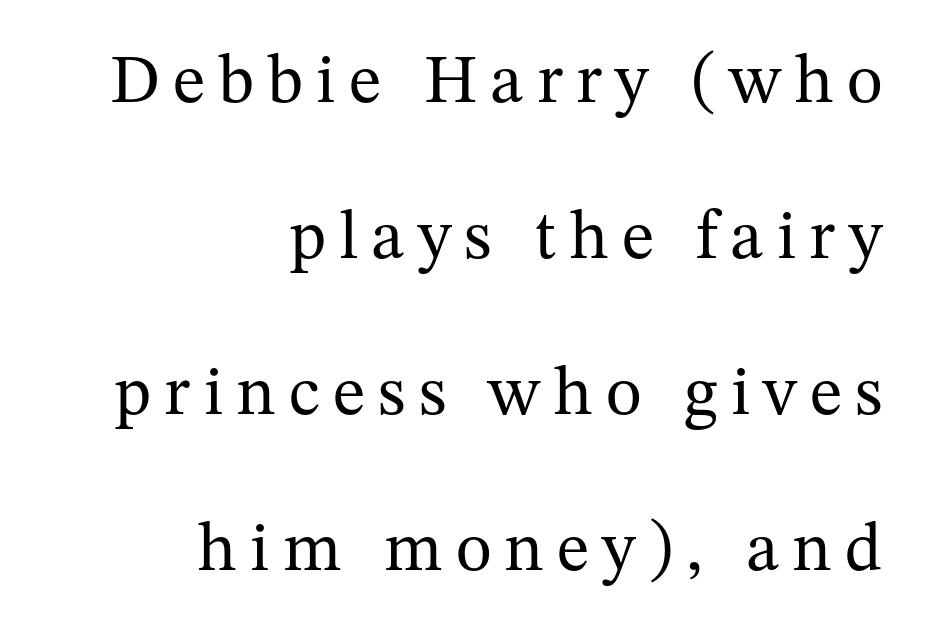
{"serif": "yes", "italic": "no", "bold": "no", "weight": "regular", "width": "normal", "stroke_contrast": "medium", "x_height": "medium", "monospaced": "no", "underline": "no", "align": "right", "line_spacing": "loose", "line_spacing_ratio": 2.26, "glyph_px": 69}
